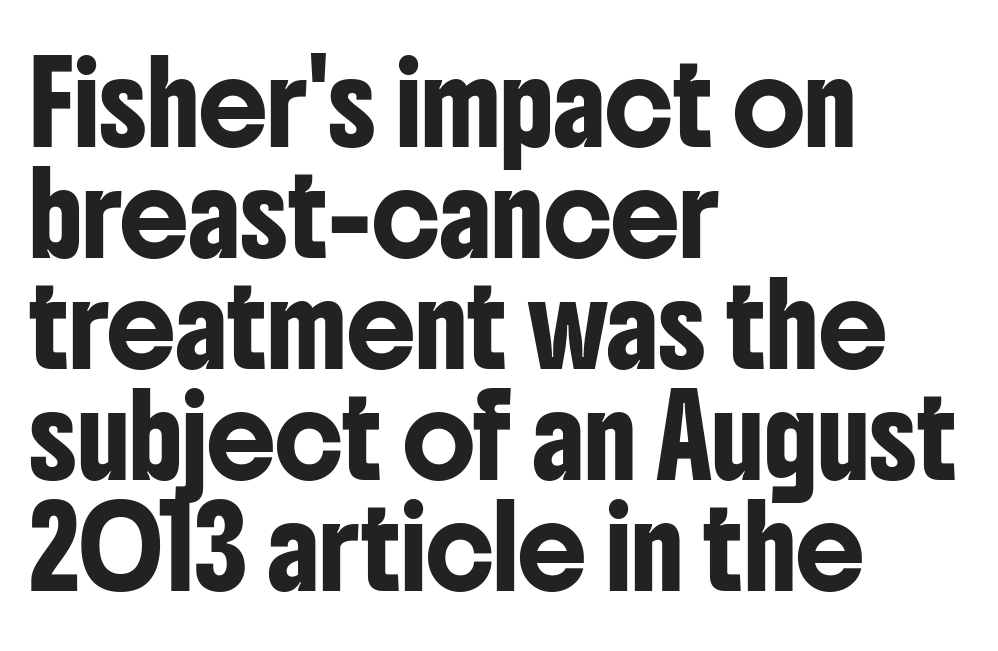
Q: Is the text italic (slanted)? A: No, it is upright.
Q: Is the typeface a serif or a sans-serif typeface? A: Sans-serif.
Q: Is the text underlined? A: No.
Q: How is the paragraph aligned? A: Left-aligned.
Q: Is the spacing between letters normal or unusually wide? A: Normal.
Q: Is the spacing between lines tight, normal or loose? A: Normal.
Q: Width (condensed, normal, or wide)? A: Condensed.
Q: Stroke contrast? A: Low.
Q: x-height? A: Medium.
Q: Monospaced? A: No.
